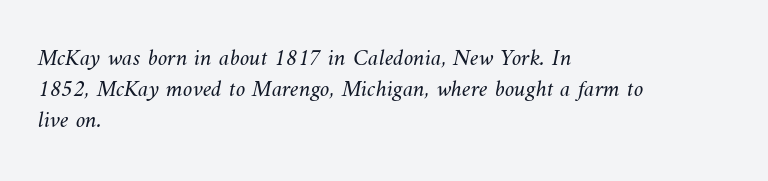
{"bold": "no", "underline": "no", "align": "left", "line_spacing": "normal", "line_spacing_ratio": 1.29, "letter_spacing": "normal", "letter_spacing_em": 0.0, "glyph_px": 24}
